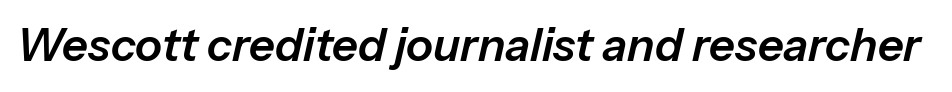
{"italic": "yes", "lean": "right", "slant_degrees": 13, "width": "normal", "stroke_contrast": "low", "x_height": "medium", "monospaced": "no", "underline": "no", "letter_spacing": "normal", "letter_spacing_em": 0.0, "glyph_px": 45}
